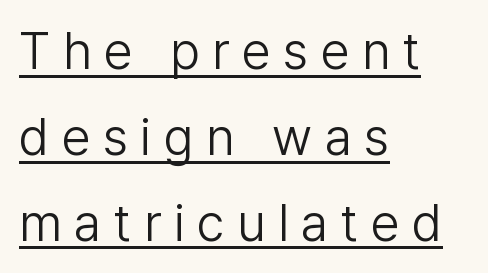
{"serif": "no", "italic": "no", "bold": "no", "weight": "light", "width": "normal", "stroke_contrast": "low", "x_height": "medium", "monospaced": "no", "underline": "yes", "align": "left", "line_spacing": "normal", "line_spacing_ratio": 1.65, "letter_spacing": "wide", "letter_spacing_em": 0.24, "glyph_px": 52}
